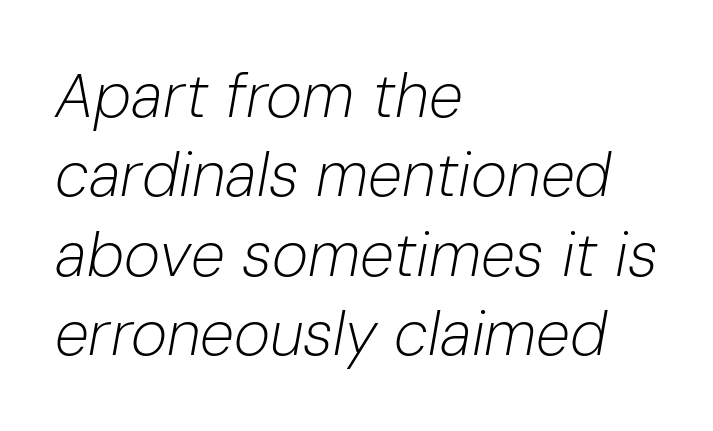
The space between consecutive lines is moderate. These lines are rendered in a variable-pitch font. Unbolded letterforms with no extra heft. Italic: yes, the glyphs are oblique. A typesetter would call this zero additional tracking. Teacher's note: observe the even left margin — that is flush-left alignment.
